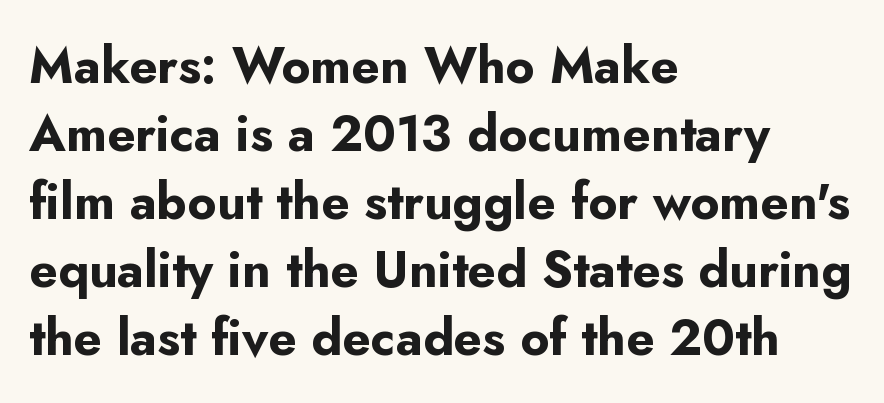
The image shows 50 px bold sans-serif type, upright; set left-aligned, normal line spacing (1.36x), normal letter spacing, not underlined; low stroke contrast and a small x-height.
